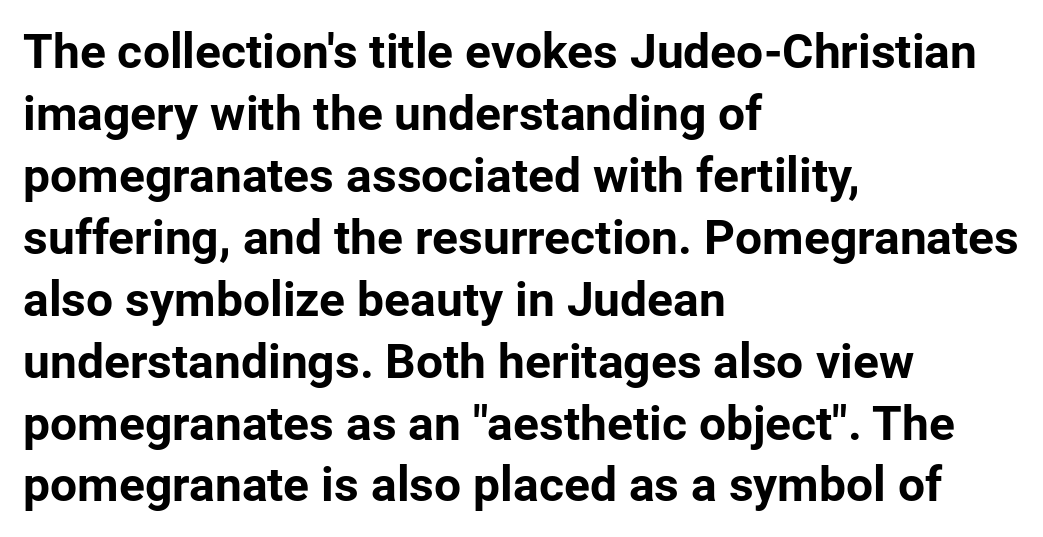
Thick stems and heavy bowls — unmistakably bold. Do the characters align in a grid? No, the font is proportional. The horizontal fit of the characters is conventional and even. The passage is arranged the way most books set body copy — flush left. Interline gaps are of average width in this sample.
